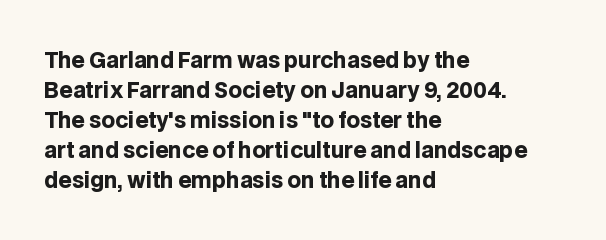
The font's upright variant was chosen for this text. These lines keep a tight, regular rhythm from letter to letter. Notice how thick the strokes are: this is what a full bold looks like. These lines sit exactly where default settings would place them.
